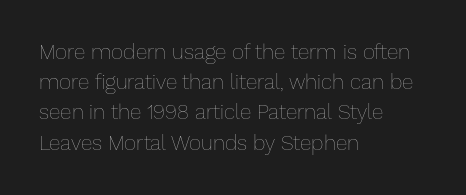
Q: Is the text bold? A: No.
Q: Is the text italic (slanted)? A: No, it is upright.
Q: Is the text underlined? A: No.
Q: How is the paragraph aligned? A: Left-aligned.
Q: Is the spacing between letters normal or unusually wide? A: Normal.
Q: Is the spacing between lines tight, normal or loose? A: Normal.
